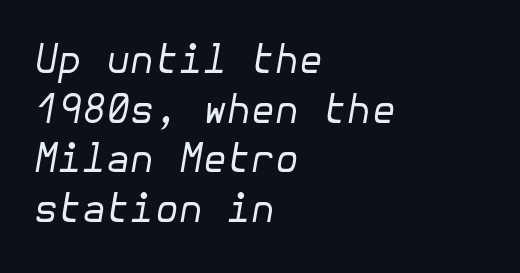
The image shows 39 px regular-weight type, italic (leaning right); set left-aligned, normal line spacing (1.27x), normal letter spacing, not underlined; low stroke contrast and a medium x-height.
